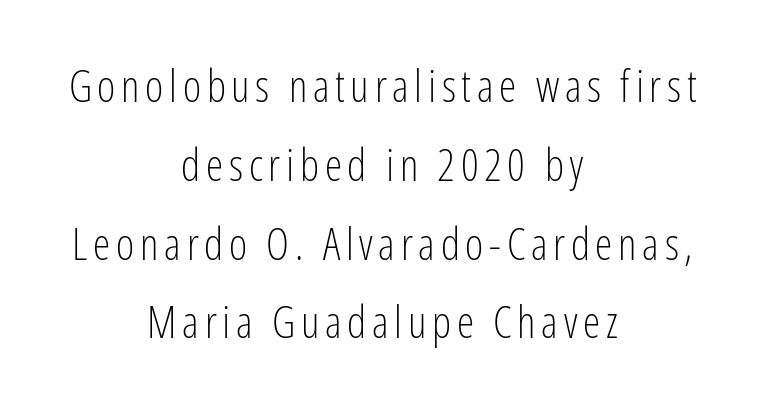
The image shows 44 px light, condensed sans-serif type, upright; set centered, line spacing 1.79x, not underlined; low stroke contrast and a medium x-height.
